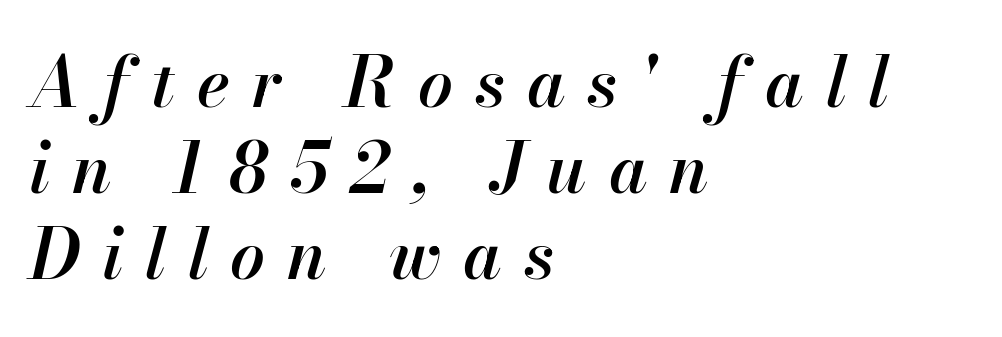
{"italic": "yes", "lean": "right", "slant_degrees": 13, "bold": "semi", "weight": "semibold", "width": "normal", "stroke_contrast": "high", "x_height": "small", "monospaced": "no", "underline": "no", "align": "left", "line_spacing": "normal", "line_spacing_ratio": 1.25, "letter_spacing": "wide", "letter_spacing_em": 0.32, "glyph_px": 69}
